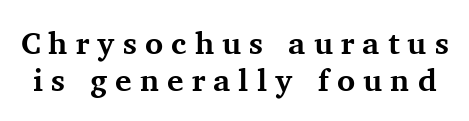
Stroke terminals: seriffed. Set as a true bold cut, around the 700 mark. How are the letters spaced? Widely, with obvious added tracking. The font's upright variant was chosen for this text. Spacing verdict: proportional, widths tailored to each character. The gap between lines stays unmarked.
